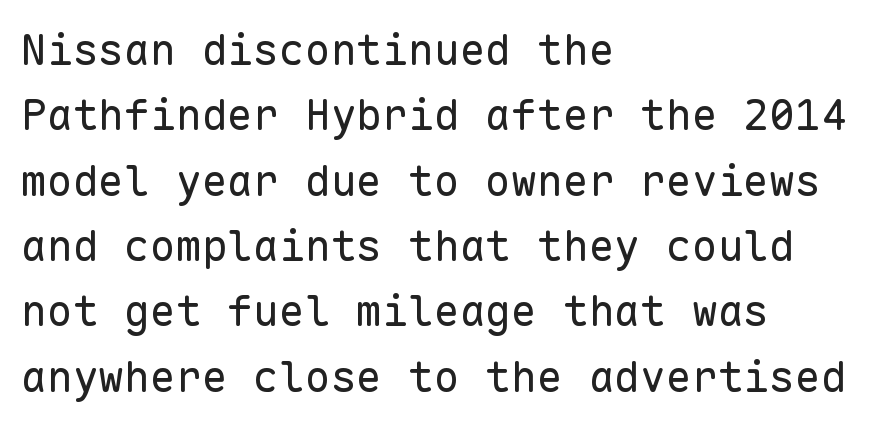
The image shows 43 px regular-weight sans-serif type, upright, monospaced; set left-aligned, normal line spacing (1.52x), normal letter spacing, not underlined; low stroke contrast and a medium x-height.
